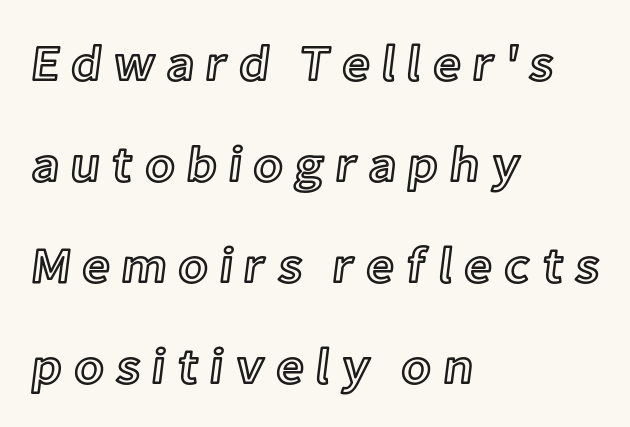
The image shows 50 px text type; set left-aligned, loose line spacing (2.02x), unusually wide letter spacing (+0.21 em), not underlined; a medium x-height.
